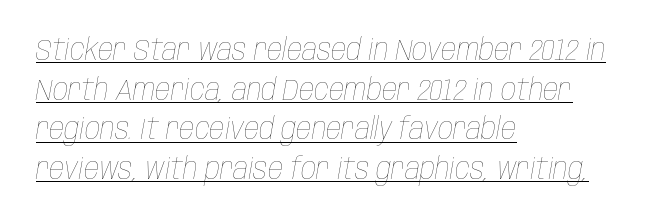
The image shows 30 px thin, condensed type, italic (leaning right); set left-aligned, normal line spacing (1.32x), normal letter spacing, underlined; low stroke contrast and a large x-height.
